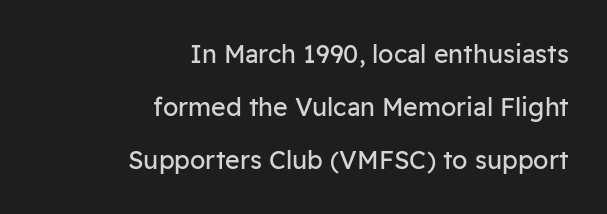
On a weight scale, this lands at 450 or below. The glyphs are unaccompanied by any horizontal stroke below them. The rendering uses a large line-height, opening up the rows. Tracking value appears to be zero — textbook default spacing. No italicization has been applied; the sample stays upright.
